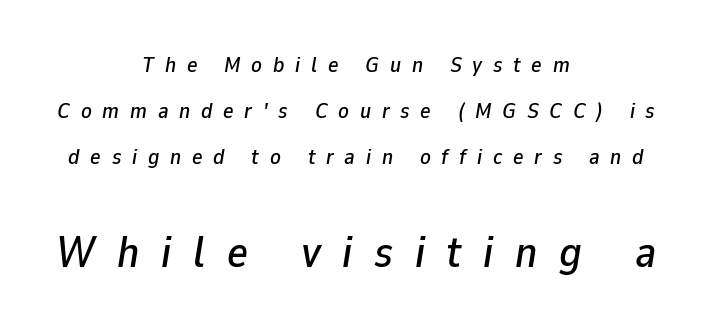
Q: Is the text italic (slanted)? A: Yes, it leans right by about 9 degrees.
Q: Is the text underlined? A: No.
Q: How is the paragraph aligned? A: Centered.
Q: Is the spacing between letters normal or unusually wide? A: Unusually wide.
Q: Is the spacing between lines tight, normal or loose? A: Loose.
Q: Which block of text is set in a larger size, the first (top) or the second (bottom)? A: The second (bottom) one.
Q: Width (condensed, normal, or wide)? A: Normal.
Q: Stroke contrast? A: Low.
Q: x-height? A: Medium.
Q: Monospaced? A: No.
